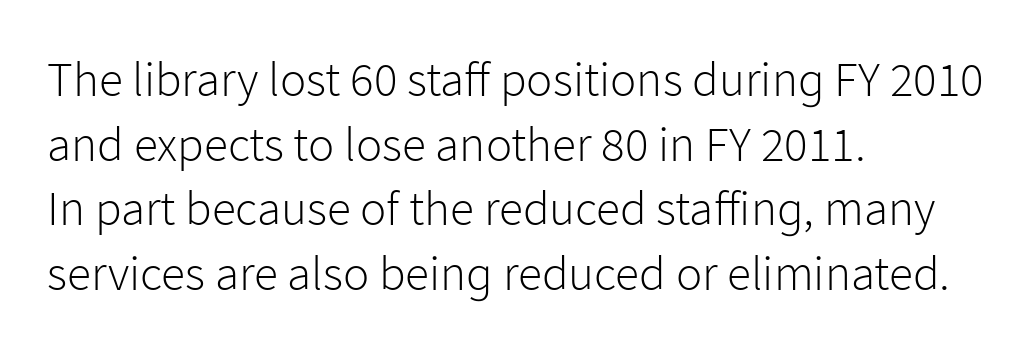
Q: Is the text bold? A: No.
Q: Is the text italic (slanted)? A: No, it is upright.
Q: Is the typeface a serif or a sans-serif typeface? A: Sans-serif.
Q: Is the text underlined? A: No.
Q: How is the paragraph aligned? A: Left-aligned.
Q: Is the spacing between letters normal or unusually wide? A: Normal.
Q: Is the spacing between lines tight, normal or loose? A: Normal.
Q: Width (condensed, normal, or wide)? A: Normal.
Q: Stroke contrast? A: Low.
Q: x-height? A: Medium.
Q: Monospaced? A: No.
